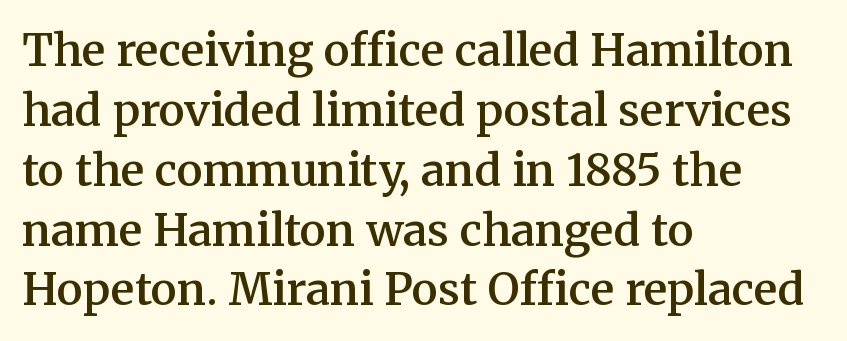
Q: Is the text bold? A: Semi-bold.
Q: Is the text italic (slanted)? A: No, it is upright.
Q: Is the typeface a serif or a sans-serif typeface? A: Serif.
Q: Is the text underlined? A: No.
Q: How is the paragraph aligned? A: Left-aligned.
Q: Is the spacing between letters normal or unusually wide? A: Normal.
Q: Is the spacing between lines tight, normal or loose? A: Normal.
Q: Width (condensed, normal, or wide)? A: Normal.
Q: Stroke contrast? A: Medium.
Q: x-height? A: Medium.
Q: Monospaced? A: No.
